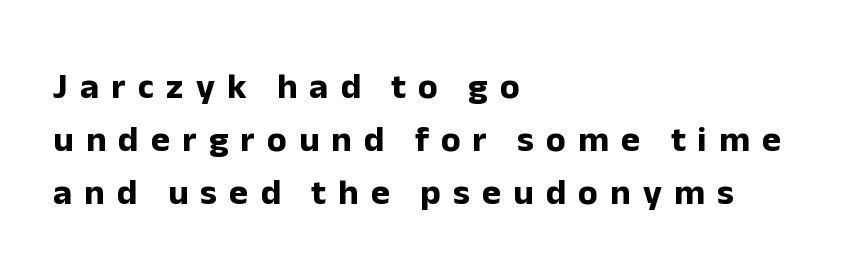
Q: Is the text bold? A: Yes.
Q: Is the text italic (slanted)? A: No, it is upright.
Q: Is the typeface a serif or a sans-serif typeface? A: Sans-serif.
Q: Is the text underlined? A: No.
Q: How is the paragraph aligned? A: Left-aligned.
Q: Is the spacing between letters normal or unusually wide? A: Unusually wide.
Q: Is the spacing between lines tight, normal or loose? A: Normal.
Q: Width (condensed, normal, or wide)? A: Normal.
Q: Stroke contrast? A: Low.
Q: x-height? A: Medium.
Q: Monospaced? A: No.
